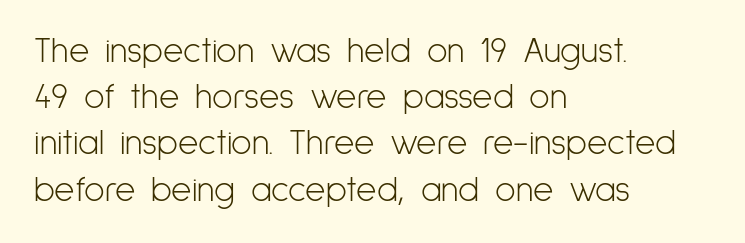
This reads as an unemphasized weight, regular at the heaviest. Underline: absent. Is the letter spacing exaggerated? No — it looks like the ordinary default. Layout note: lines flush left. Nope, not italic — everything's standing straight. Classification — sans serif.
